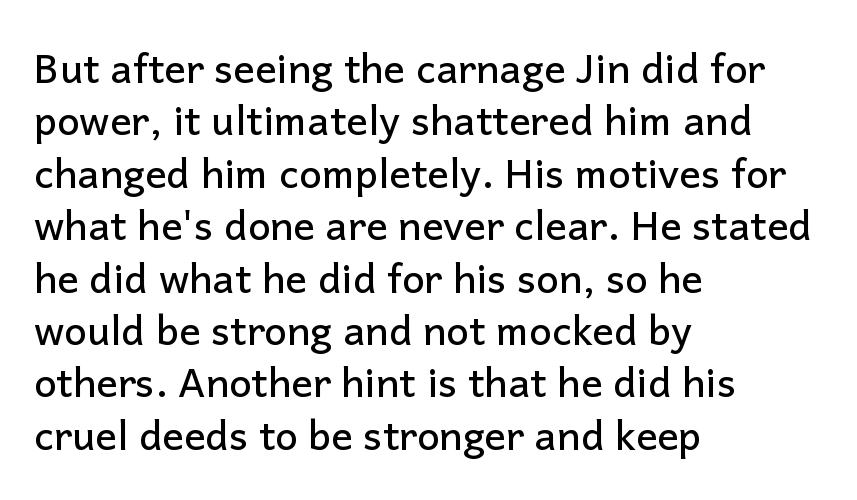
Q: Is the text italic (slanted)? A: No, it is upright.
Q: Is the typeface a serif or a sans-serif typeface? A: Sans-serif.
Q: Is the text underlined? A: No.
Q: How is the paragraph aligned? A: Left-aligned.
Q: Is the spacing between letters normal or unusually wide? A: Normal.
Q: Is the spacing between lines tight, normal or loose? A: Normal.
Q: Width (condensed, normal, or wide)? A: Normal.
Q: Stroke contrast? A: Low.
Q: x-height? A: Medium.
Q: Monospaced? A: No.
